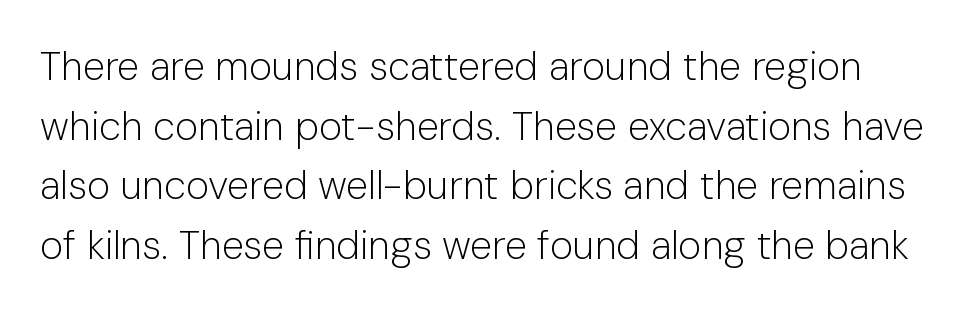
Q: Is the text bold? A: No.
Q: Is the text italic (slanted)? A: No, it is upright.
Q: Is the typeface a serif or a sans-serif typeface? A: Sans-serif.
Q: Is the text underlined? A: No.
Q: Is the spacing between letters normal or unusually wide? A: Normal.
Q: Is the spacing between lines tight, normal or loose? A: Normal.
Q: Width (condensed, normal, or wide)? A: Normal.
Q: Stroke contrast? A: Low.
Q: x-height? A: Medium.
Q: Monospaced? A: No.
